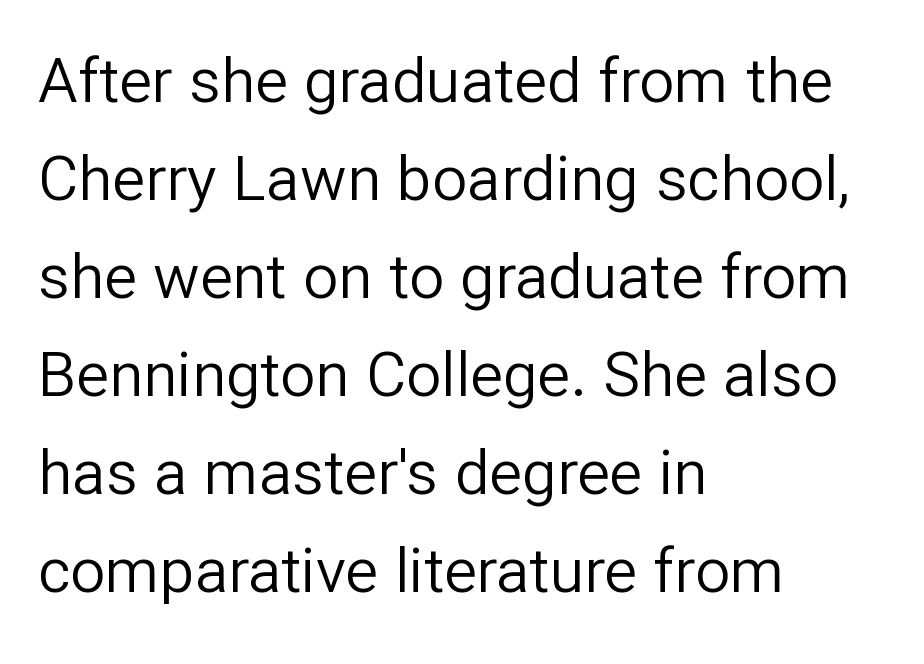
Each stroke keeps to a modest, everyday thickness or less. This is the regular roman posture of the typeface. The letters sit at their default tracking, neither squeezed nor spread. Horizontal alignment here is leftward, the default for most running prose. Looks like regular typesetting: each glyph gets only the width it needs. The designer left line spacing at the default.
